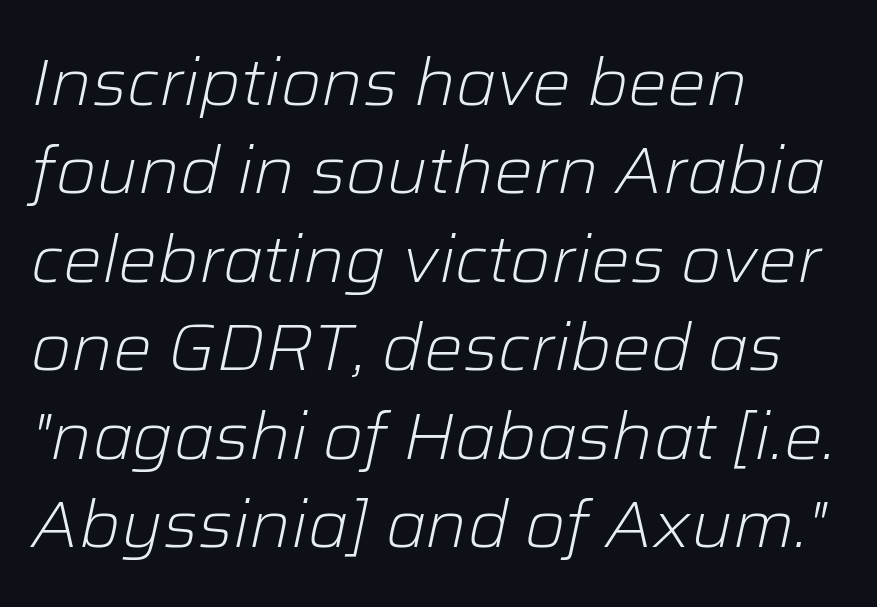
Compared with typical body copy, the letter spacing here is the same. Here the designer chose a conventional face with non-uniform glyph widths. This is oblique type, the kind used for emphasis or titles. Summary of weight: not heavy and not bold.
